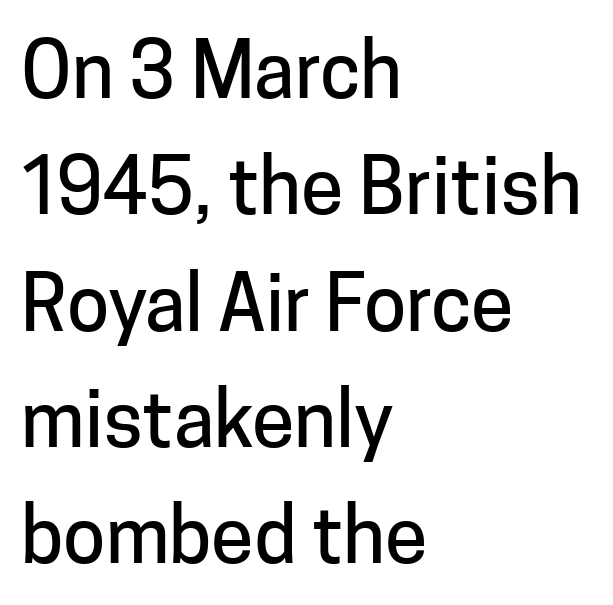
{"serif": "no", "italic": "no", "width": "normal", "stroke_contrast": "low", "x_height": "medium", "monospaced": "no", "underline": "no", "align": "left", "line_spacing": "normal", "line_spacing_ratio": 1.51, "letter_spacing": "normal", "letter_spacing_em": 0.0, "glyph_px": 77}
